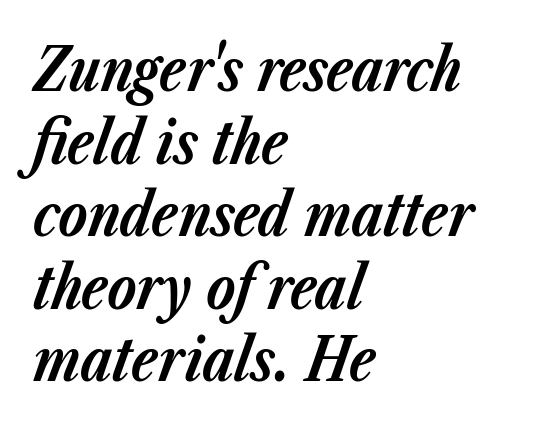
Q: Is the text bold? A: Yes.
Q: Is the text italic (slanted)? A: Yes, it leans right by about 23 degrees.
Q: Is the text underlined? A: No.
Q: How is the paragraph aligned? A: Left-aligned.
Q: Is the spacing between letters normal or unusually wide? A: Normal.
Q: Width (condensed, normal, or wide)? A: Normal.
Q: Stroke contrast? A: Low.
Q: x-height? A: Medium.
Q: Monospaced? A: No.
